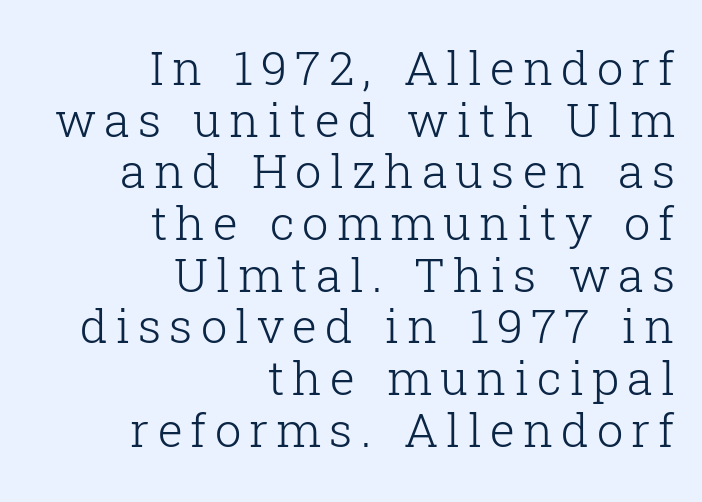
Q: Is the text bold? A: No.
Q: Is the text italic (slanted)? A: No, it is upright.
Q: Is the typeface a serif or a sans-serif typeface? A: Serif.
Q: Is the text underlined? A: No.
Q: How is the paragraph aligned? A: Right-aligned.
Q: Is the spacing between lines tight, normal or loose? A: Tight.
Q: Width (condensed, normal, or wide)? A: Normal.
Q: Stroke contrast? A: Low.
Q: x-height? A: Medium.
Q: Monospaced? A: No.
